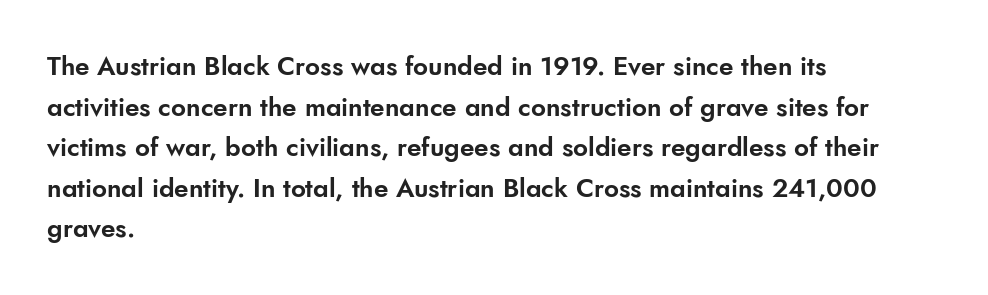
Q: Is the text italic (slanted)? A: No, it is upright.
Q: Is the text underlined? A: No.
Q: How is the paragraph aligned? A: Left-aligned.
Q: Is the spacing between letters normal or unusually wide? A: Normal.
Q: Is the spacing between lines tight, normal or loose? A: Normal.
